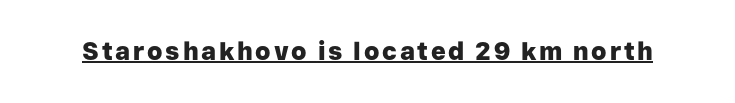
{"italic": "no", "bold": "yes", "underline": "yes", "glyph_px": 25}
